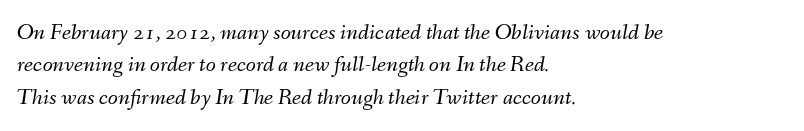
Q: Is the text bold? A: No.
Q: Is the text italic (slanted)? A: Yes, it leans right by about 9 degrees.
Q: Is the text underlined? A: No.
Q: How is the paragraph aligned? A: Left-aligned.
Q: Is the spacing between letters normal or unusually wide? A: Normal.
Q: Is the spacing between lines tight, normal or loose? A: Normal.
